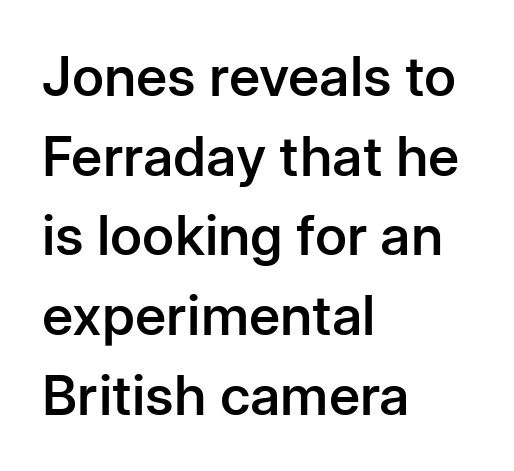
Q: Is the text bold? A: Semi-bold.
Q: Is the text italic (slanted)? A: No, it is upright.
Q: Is the typeface a serif or a sans-serif typeface? A: Sans-serif.
Q: Is the text underlined? A: No.
Q: How is the paragraph aligned? A: Left-aligned.
Q: Is the spacing between letters normal or unusually wide? A: Normal.
Q: Is the spacing between lines tight, normal or loose? A: Normal.
Q: Width (condensed, normal, or wide)? A: Normal.
Q: Stroke contrast? A: Low.
Q: x-height? A: Medium.
Q: Monospaced? A: No.
